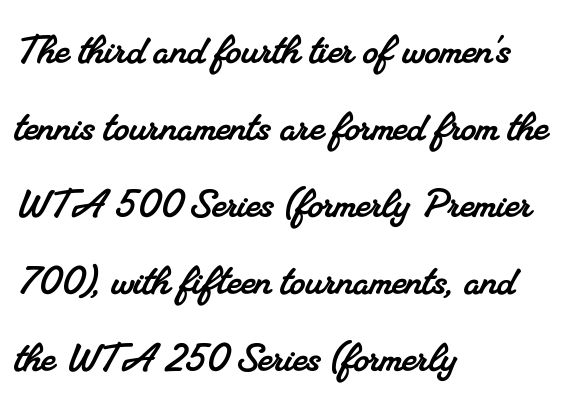
Q: Is the typeface a serif or a sans-serif typeface? A: Serif.
Q: Is the text underlined? A: No.
Q: How is the paragraph aligned? A: Left-aligned.
Q: Is the spacing between letters normal or unusually wide? A: Normal.
Q: Is the spacing between lines tight, normal or loose? A: Normal.
Q: Width (condensed, normal, or wide)? A: Normal.
Q: Stroke contrast? A: Medium.
Q: x-height? A: Small.
Q: Monospaced? A: No.
